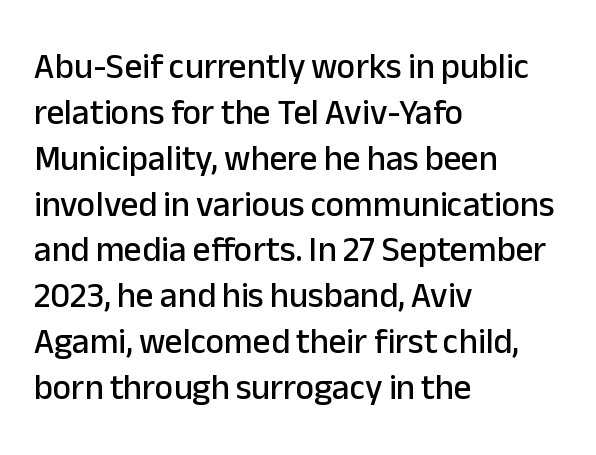
Q: Is the text italic (slanted)? A: No, it is upright.
Q: Is the typeface a serif or a sans-serif typeface? A: Sans-serif.
Q: Is the text underlined? A: No.
Q: How is the paragraph aligned? A: Left-aligned.
Q: Is the spacing between letters normal or unusually wide? A: Normal.
Q: Is the spacing between lines tight, normal or loose? A: Normal.
Q: Width (condensed, normal, or wide)? A: Normal.
Q: Stroke contrast? A: Low.
Q: x-height? A: Medium.
Q: Monospaced? A: No.
